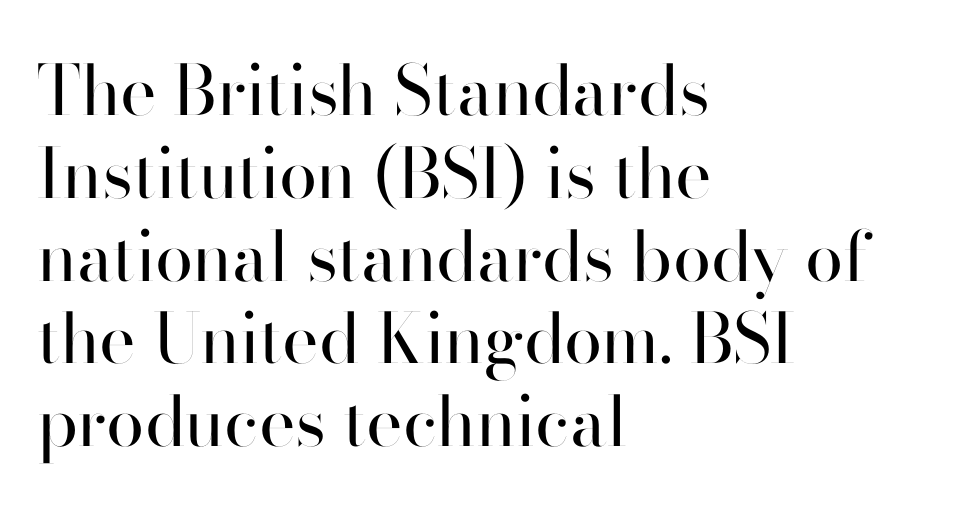
{"serif": "no", "italic": "no", "bold": "no", "weight": "regular", "width": "normal", "stroke_contrast": "high", "x_height": "small", "monospaced": "no", "underline": "no", "align": "left", "line_spacing_ratio": 1.2, "letter_spacing": "normal", "letter_spacing_em": 0.0, "glyph_px": 69}
